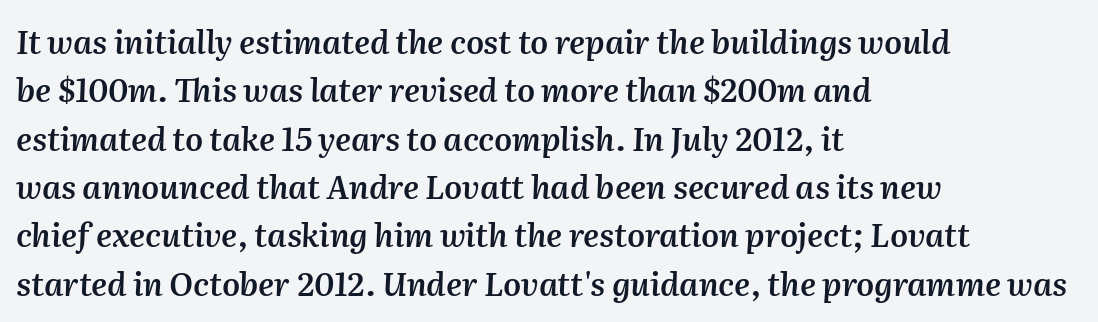
Q: Is the text bold? A: Semi-bold.
Q: Is the text italic (slanted)? A: Yes, it leans right by about 2 degrees.
Q: Is the text underlined? A: No.
Q: How is the paragraph aligned? A: Left-aligned.
Q: Is the spacing between letters normal or unusually wide? A: Normal.
Q: Is the spacing between lines tight, normal or loose? A: Normal.
Q: Width (condensed, normal, or wide)? A: Normal.
Q: Stroke contrast? A: Medium.
Q: x-height? A: Medium.
Q: Monospaced? A: No.
